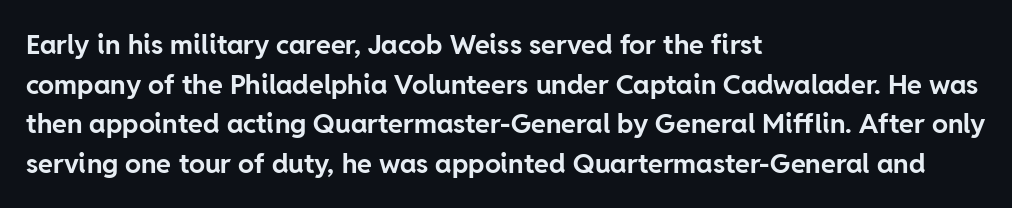
The image shows 27 px bold type, upright; set left-aligned, normal line spacing (1.47x), normal letter spacing, not underlined.
